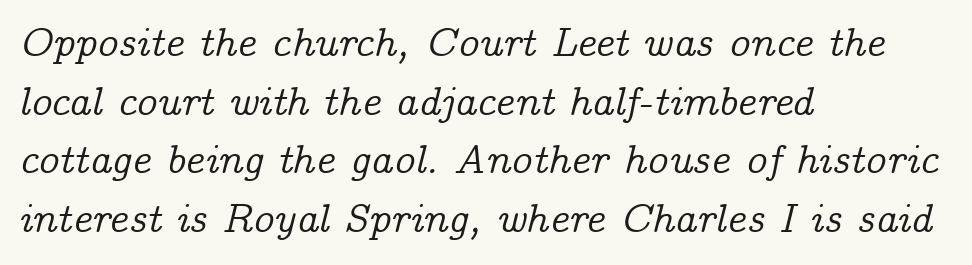
Q: Is the text italic (slanted)? A: Yes, it leans right by about 14 degrees.
Q: Is the typeface a serif or a sans-serif typeface? A: Serif.
Q: Is the text underlined? A: No.
Q: How is the paragraph aligned? A: Left-aligned.
Q: Is the spacing between letters normal or unusually wide? A: Normal.
Q: Is the spacing between lines tight, normal or loose? A: Normal.
Q: Width (condensed, normal, or wide)? A: Normal.
Q: Stroke contrast? A: Low.
Q: x-height? A: Medium.
Q: Monospaced? A: No.
